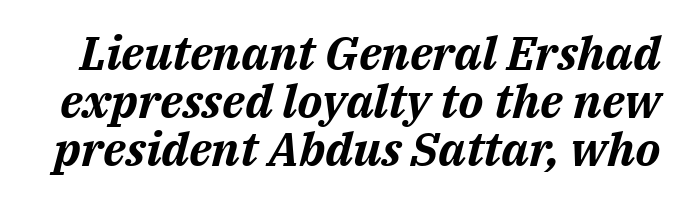
Q: Is the text bold? A: Yes.
Q: Is the text italic (slanted)? A: Yes, it leans right by about 14 degrees.
Q: Is the text underlined? A: No.
Q: Is the spacing between letters normal or unusually wide? A: Normal.
Q: Is the spacing between lines tight, normal or loose? A: Tight.
Q: Width (condensed, normal, or wide)? A: Normal.
Q: Stroke contrast? A: Medium.
Q: x-height? A: Medium.
Q: Monospaced? A: No.
